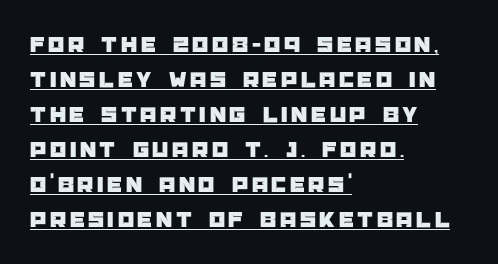
Q: Is the text italic (slanted)? A: No, it is upright.
Q: Is the text underlined? A: Yes.
Q: How is the paragraph aligned? A: Left-aligned.
Q: Is the spacing between lines tight, normal or loose? A: Normal.
